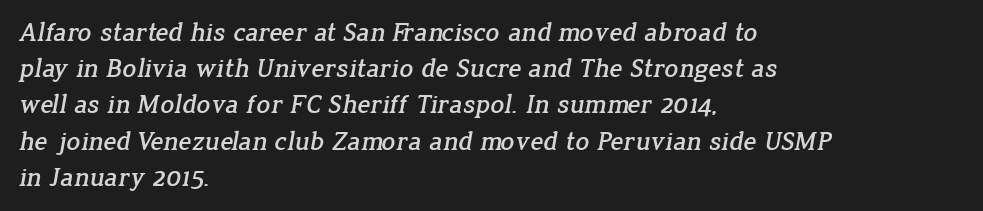
Is the block centered? No — it sits flush against the left margin. Regular leading. Any mark beneath the type? The region is blank. Between one letter and the next there's only the usual sliver of space.
